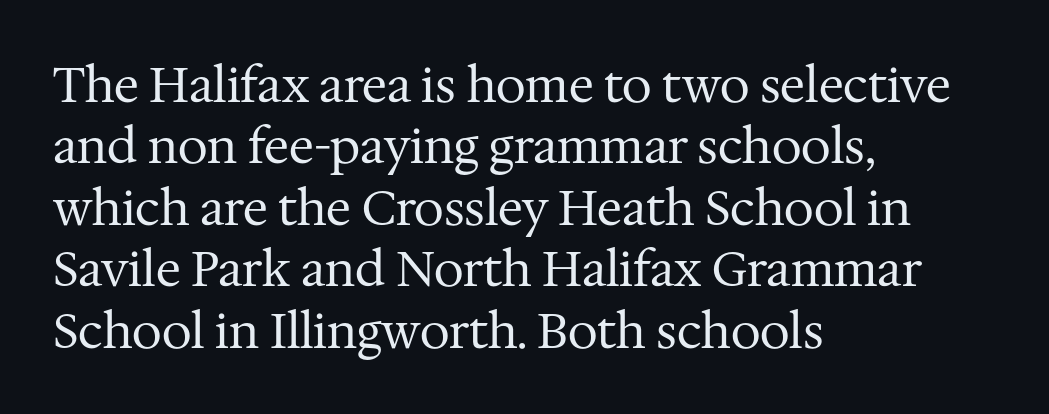
If you drew a ruler down the left edge, every line would touch it. A typesetter would call this zero additional tracking. Regular leading. The face used here is seriffed, in the tradition of book romans.
